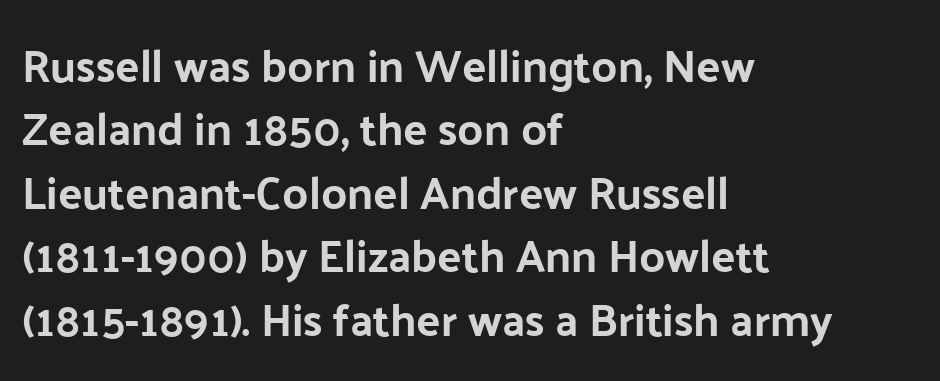
{"serif": "no", "italic": "no", "width": "normal", "stroke_contrast": "low", "x_height": "medium", "monospaced": "no", "underline": "no", "align": "left", "line_spacing": "normal", "line_spacing_ratio": 1.41, "letter_spacing": "normal", "letter_spacing_em": 0.0, "glyph_px": 45}
